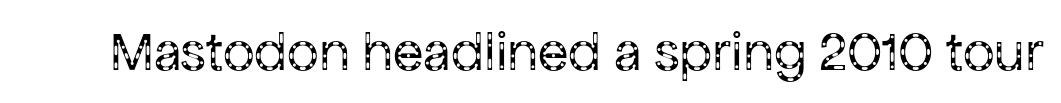
Q: Is the text bold? A: No.
Q: Is the text italic (slanted)? A: No, it is upright.
Q: Is the typeface a serif or a sans-serif typeface? A: Sans-serif.
Q: Is the text underlined? A: No.
Q: Is the spacing between letters normal or unusually wide? A: Normal.
Q: Width (condensed, normal, or wide)? A: Normal.
Q: Stroke contrast? A: Low.
Q: x-height? A: Medium.
Q: Monospaced? A: No.
